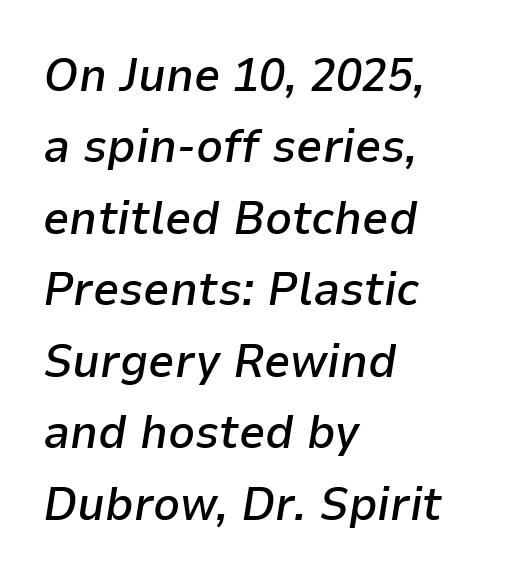
{"italic": "yes", "lean": "right", "slant_degrees": 9, "bold": "semi", "weight": "semibold", "width": "normal", "stroke_contrast": "low", "x_height": "medium", "monospaced": "no", "underline": "no", "align": "left", "line_spacing": "normal", "line_spacing_ratio": 1.52, "letter_spacing": "normal", "letter_spacing_em": 0.0, "glyph_px": 47}
